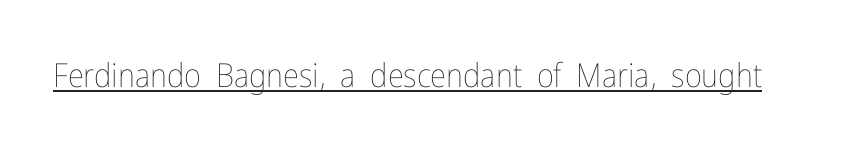
{"italic": "no", "bold": "no", "weight": "thin", "width": "condensed", "stroke_contrast": "low", "x_height": "medium", "monospaced": "no", "underline": "yes", "letter_spacing": "normal", "letter_spacing_em": 0.0, "glyph_px": 33}
